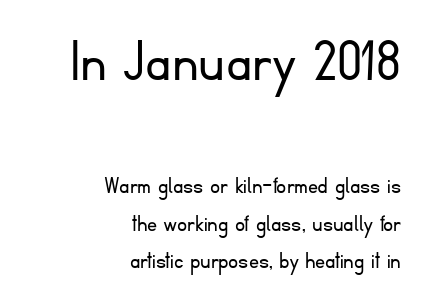
Q: Is the text bold? A: No.
Q: Is the text italic (slanted)? A: No, it is upright.
Q: Is the typeface a serif or a sans-serif typeface? A: Sans-serif.
Q: Is the text underlined? A: No.
Q: How is the paragraph aligned? A: Right-aligned.
Q: Is the spacing between letters normal or unusually wide? A: Normal.
Q: Is the spacing between lines tight, normal or loose? A: Normal.
Q: Which block of text is set in a larger size, the first (top) or the second (bottom)? A: The first (top) one.
Q: Width (condensed, normal, or wide)? A: Normal.
Q: Stroke contrast? A: Low.
Q: x-height? A: Small.
Q: Monospaced? A: No.
